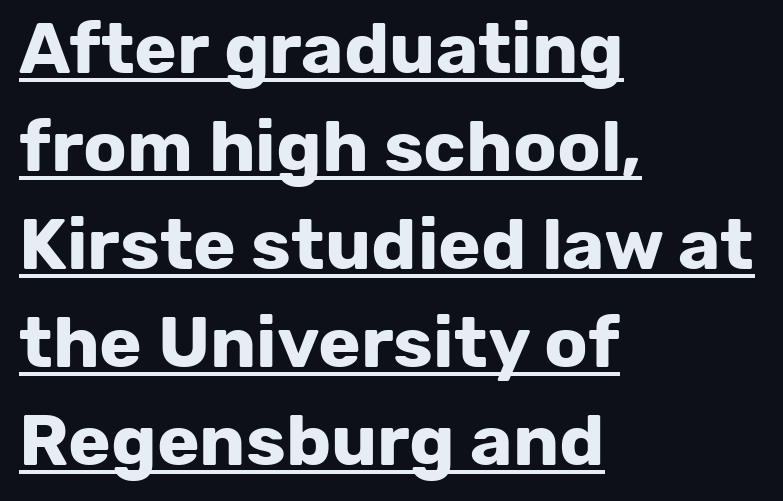
Emphasis is given by a line drawn under the lettering. Letter spacing: default. This sample uses a sans-serif face. The letters stand upright; this is a roman face.
